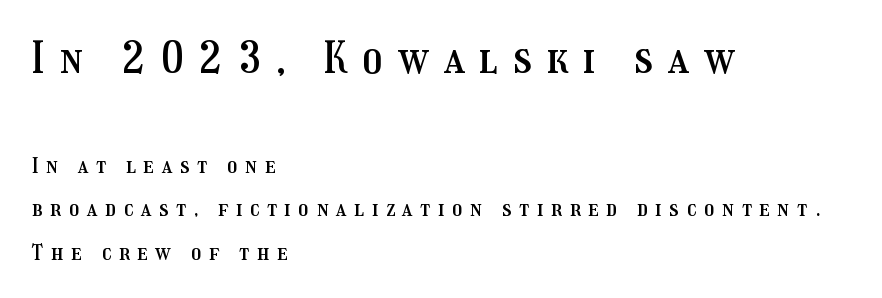
Q: Is the text italic (slanted)? A: No, it is upright.
Q: Is the text underlined? A: No.
Q: How is the paragraph aligned? A: Left-aligned.
Q: Is the spacing between letters normal or unusually wide? A: Unusually wide.
Q: Is the spacing between lines tight, normal or loose? A: Loose.
Q: Which block of text is set in a larger size, the first (top) or the second (bottom)? A: The first (top) one.
Q: Width (condensed, normal, or wide)? A: Condensed.
Q: Stroke contrast? A: Medium.
Q: x-height? A: Medium.
Q: Monospaced? A: No.
